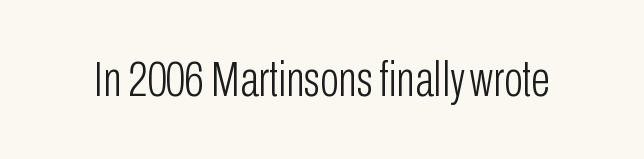
The font sits on the lighter half of the weight spectrum, regular included. Proportional: the letters do not fall into vertical columns. The axis of the letterforms is exactly vertical. Is this a sans? Yes — the strokes have no serifs. The type is set solid horizontally, with unmodified tracking. A bare baseline throughout the passage.
